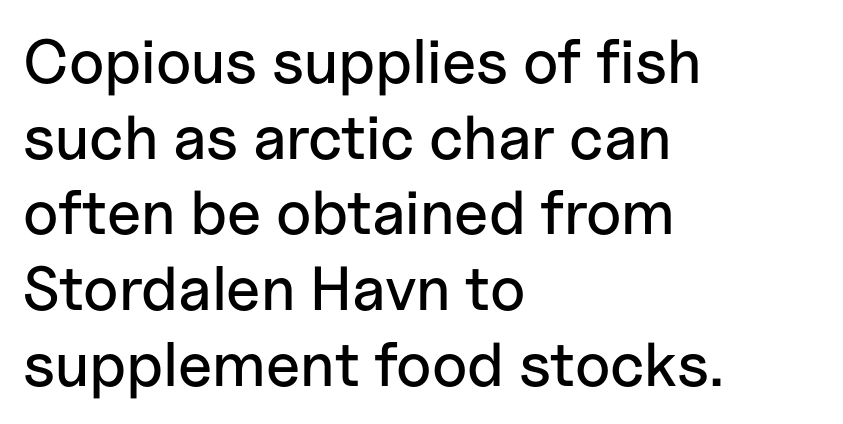
Plain, unruled lines of type. Look at the tracking — it's just the regular setting, nothing added. The lines in this sample share a left origin and differ only in where they stop. The face used here is proportionally spaced, like ordinary book or web type. A sans-serif font was chosen for this passage. The lettering stays uniformly vertical, giving the passage a roman look.
